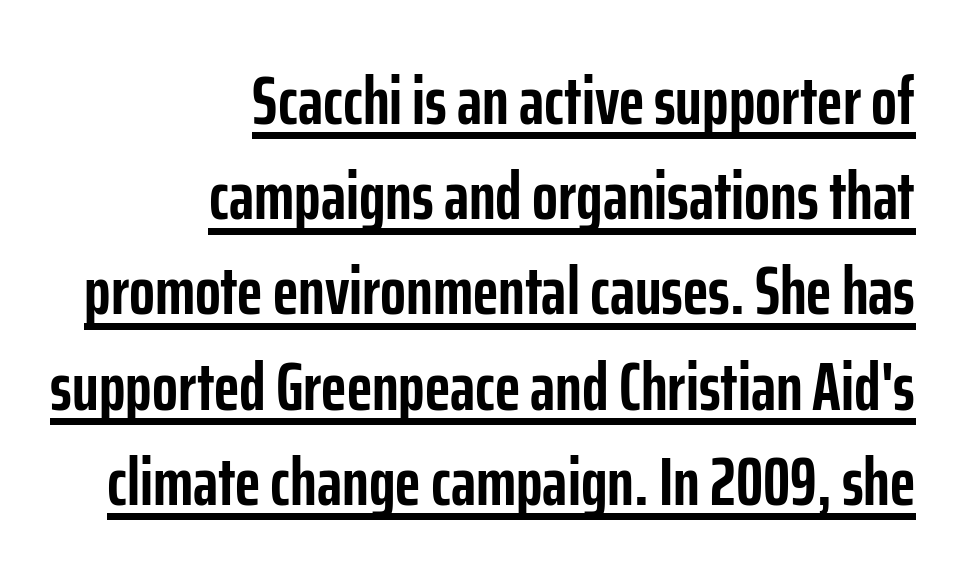
The ragged edge is on the left, which tells us the setting is flush right. The glyphs are accompanied by a horizontal stroke just below them. Regarding serifs, this sample does without them. Nobody touched the tracking dial on this one. Students, observe: this is what conventionally led text looks like.
